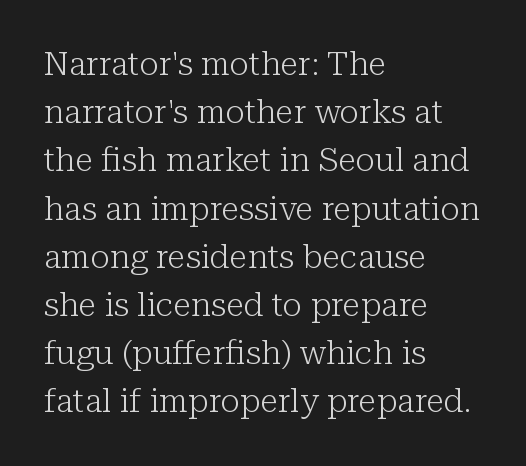
The characters display serif detailing at their extremities. These lines are rendered in a variable-pitch font. You could call the tracking neutral — neither tight nor loose. Descenders are the only things crossing below the line. You can tell it's not italic because the verticals are truly vertical. Each line starts at the same left margin while the right side varies.
